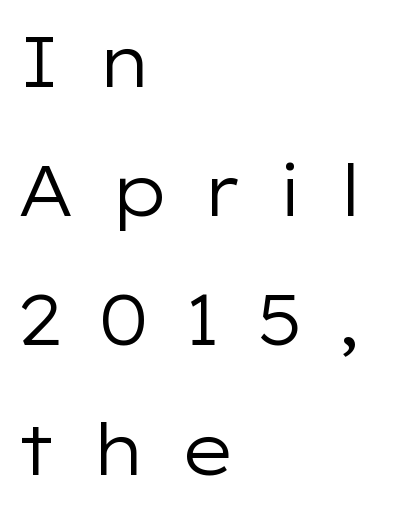
The strip under each line holds only bare page. These lines are rendered in a variable-pitch font. Nope, not italic — everything's standing straight. Stem width sits at or under what a default text font uses.
